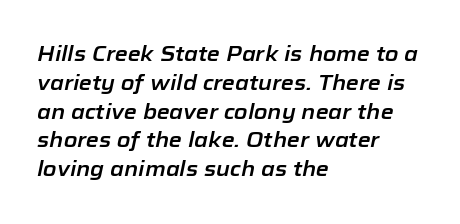
Q: Is the text italic (slanted)? A: Yes, it leans right by about 12 degrees.
Q: Is the text underlined? A: No.
Q: How is the paragraph aligned? A: Left-aligned.
Q: Is the spacing between letters normal or unusually wide? A: Normal.
Q: Is the spacing between lines tight, normal or loose? A: Normal.
